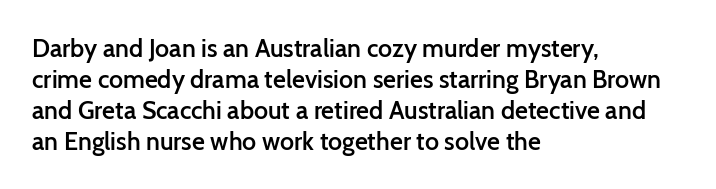
{"italic": "no", "bold": "semi", "underline": "no", "align": "left", "line_spacing_ratio": 1.24, "letter_spacing": "normal", "letter_spacing_em": 0.0, "glyph_px": 25}
